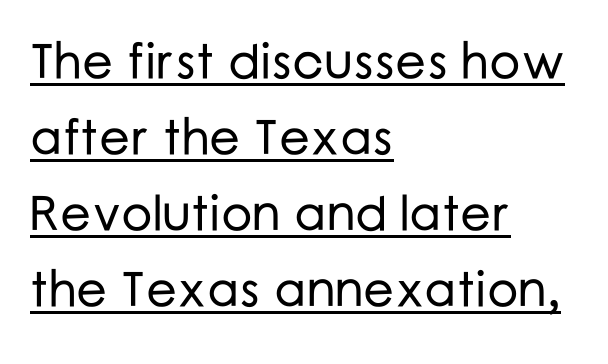
{"serif": "no", "italic": "no", "width": "normal", "stroke_contrast": "low", "x_height": "medium", "monospaced": "no", "underline": "yes", "align": "left", "line_spacing": "normal", "line_spacing_ratio": 1.55, "letter_spacing": "normal", "letter_spacing_em": 0.0, "glyph_px": 49}
